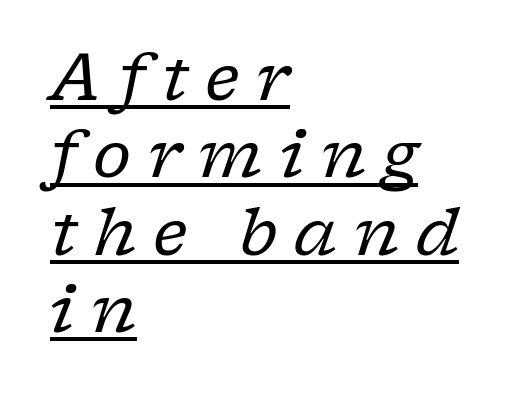
The image shows 65 px regular-weight serif type, italic (leaning right); set left-aligned, line spacing 1.19x, unusually wide letter spacing (+0.26 em), underlined; low stroke contrast and a medium x-height.
